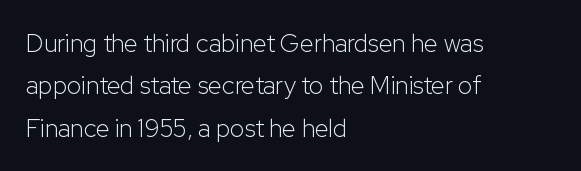
Lines of text with bare space underneath. The vertical gap from one line to the next is medium. Visually the block forms a straight wall on the left and a jagged coastline on the right. These lines were composed using upright roman letters. Characters follow at the spacing the type designer built in. This is not heavy type; no bold has been used.
